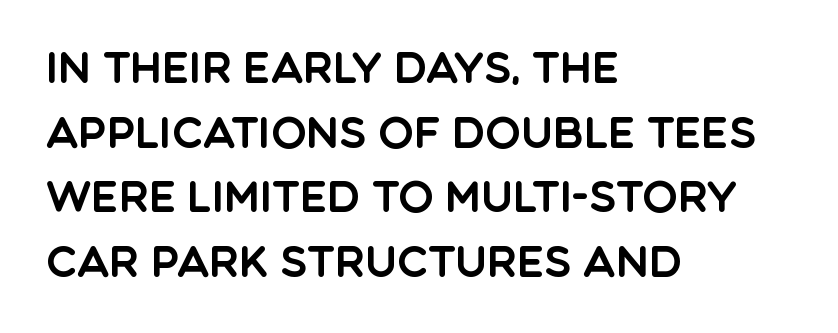
Q: Is the text italic (slanted)? A: No, it is upright.
Q: Is the typeface a serif or a sans-serif typeface? A: Sans-serif.
Q: Is the text underlined? A: No.
Q: How is the paragraph aligned? A: Left-aligned.
Q: Is the spacing between letters normal or unusually wide? A: Normal.
Q: Is the spacing between lines tight, normal or loose? A: Normal.
Q: Width (condensed, normal, or wide)? A: Normal.
Q: x-height? A: Large.
Q: Monospaced? A: No.
